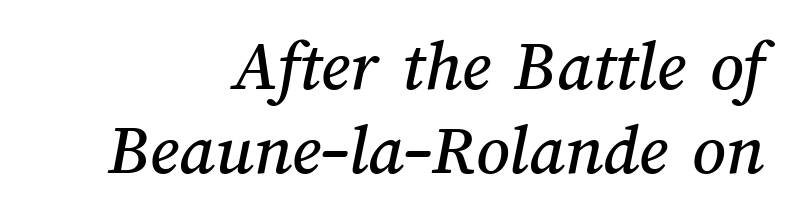
{"width": "normal", "stroke_contrast": "medium", "x_height": "medium", "monospaced": "no", "underline": "no", "align": "right", "line_spacing": "tight", "line_spacing_ratio": 1.15, "letter_spacing": "normal", "letter_spacing_em": 0.0, "glyph_px": 73}
